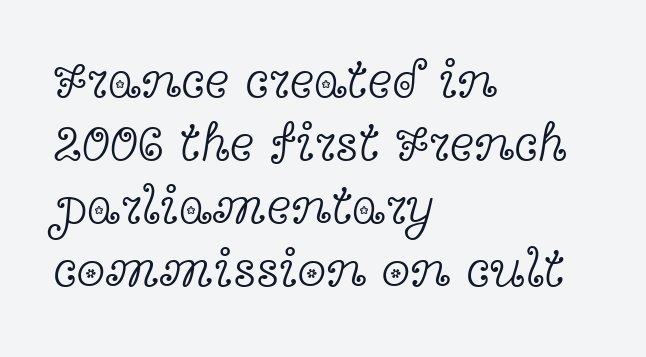
Q: Is the text bold? A: No.
Q: Is the text italic (slanted)? A: No, it is upright.
Q: Is the typeface a serif or a sans-serif typeface? A: Serif.
Q: Is the text underlined? A: No.
Q: How is the paragraph aligned? A: Left-aligned.
Q: Is the spacing between letters normal or unusually wide? A: Normal.
Q: Width (condensed, normal, or wide)? A: Wide.
Q: x-height? A: Medium.
Q: Monospaced? A: No.
